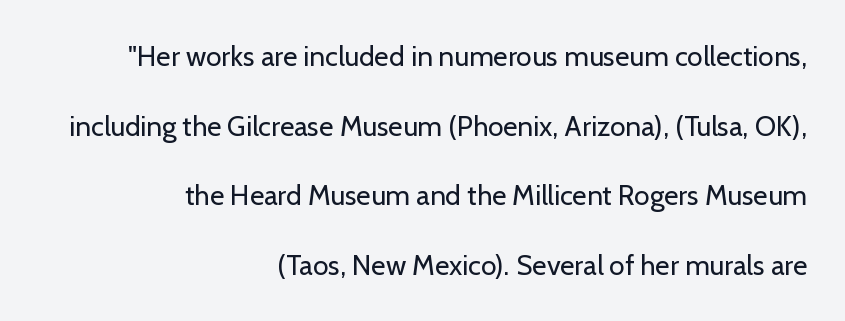
Q: Is the text bold? A: No.
Q: Is the text italic (slanted)? A: No, it is upright.
Q: Is the typeface a serif or a sans-serif typeface? A: Sans-serif.
Q: Is the text underlined? A: No.
Q: How is the paragraph aligned? A: Right-aligned.
Q: Is the spacing between letters normal or unusually wide? A: Normal.
Q: Is the spacing between lines tight, normal or loose? A: Loose.
Q: Width (condensed, normal, or wide)? A: Normal.
Q: Stroke contrast? A: Low.
Q: x-height? A: Medium.
Q: Monospaced? A: No.
